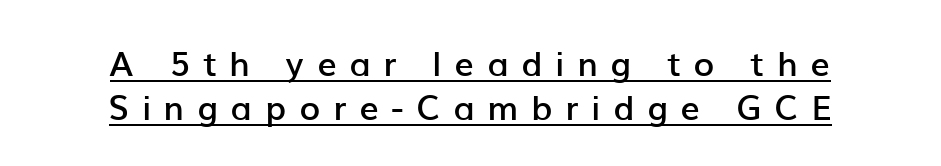
{"serif": "no", "italic": "no", "bold": "semi", "weight": "semibold", "width": "normal", "stroke_contrast": "low", "x_height": "medium", "monospaced": "no", "underline": "yes", "align": "center", "line_spacing": "normal", "line_spacing_ratio": 1.28, "letter_spacing": "wide", "letter_spacing_em": 0.38, "glyph_px": 34}
